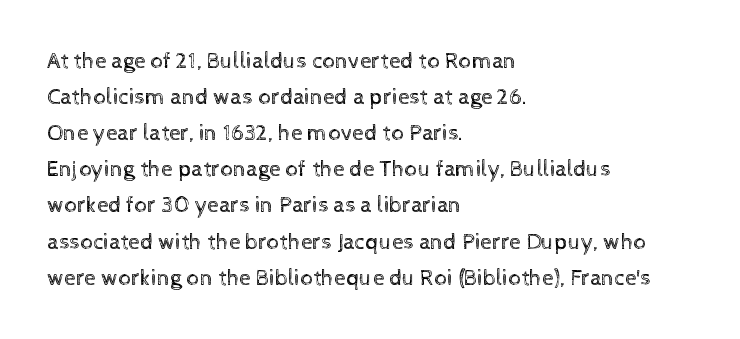
Q: Is the text bold? A: No.
Q: Is the text italic (slanted)? A: No, it is upright.
Q: Is the text underlined? A: No.
Q: How is the paragraph aligned? A: Left-aligned.
Q: Is the spacing between letters normal or unusually wide? A: Normal.
Q: Is the spacing between lines tight, normal or loose? A: Normal.
